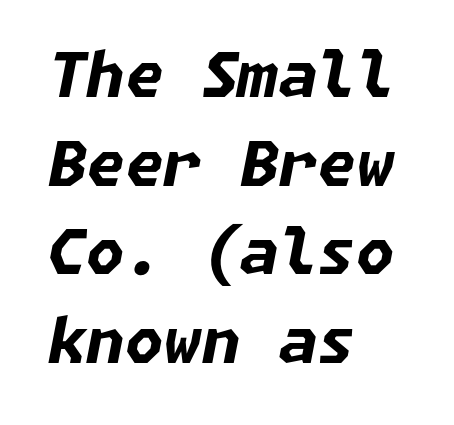
Q: Is the text bold? A: Yes.
Q: Is the text italic (slanted)? A: Yes, it leans right by about 11 degrees.
Q: Is the text underlined? A: No.
Q: How is the paragraph aligned? A: Left-aligned.
Q: Is the spacing between letters normal or unusually wide? A: Normal.
Q: Is the spacing between lines tight, normal or loose? A: Normal.
Q: Width (condensed, normal, or wide)? A: Normal.
Q: Stroke contrast? A: Low.
Q: x-height? A: Medium.
